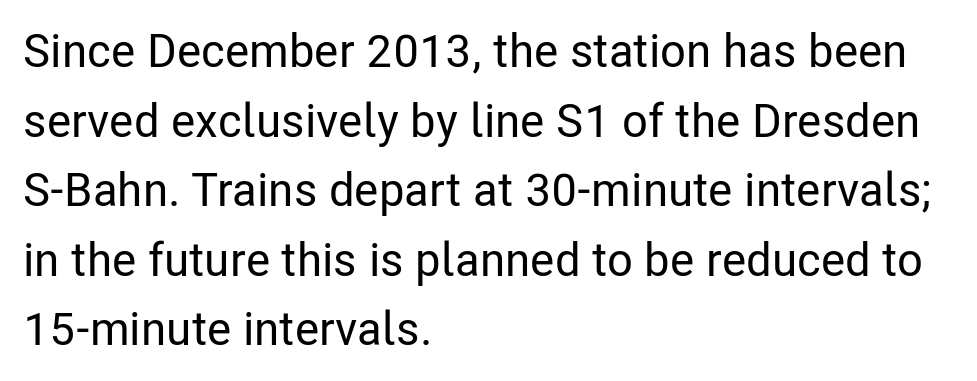
Q: Is the text italic (slanted)? A: No, it is upright.
Q: Is the typeface a serif or a sans-serif typeface? A: Sans-serif.
Q: Is the text underlined? A: No.
Q: How is the paragraph aligned? A: Left-aligned.
Q: Is the spacing between letters normal or unusually wide? A: Normal.
Q: Is the spacing between lines tight, normal or loose? A: Normal.
Q: Width (condensed, normal, or wide)? A: Condensed.
Q: Stroke contrast? A: Low.
Q: x-height? A: Medium.
Q: Monospaced? A: No.
